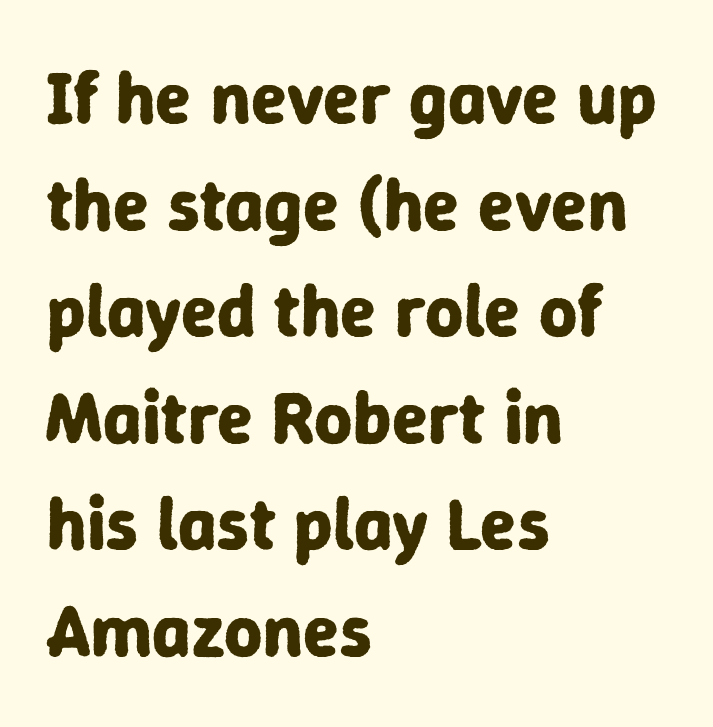
You'd pick this weight for a headline — it's a proper bold. Letter spacing: default. Casual observation: everything's shoved over to the left. These lines were composed using upright roman letters.
